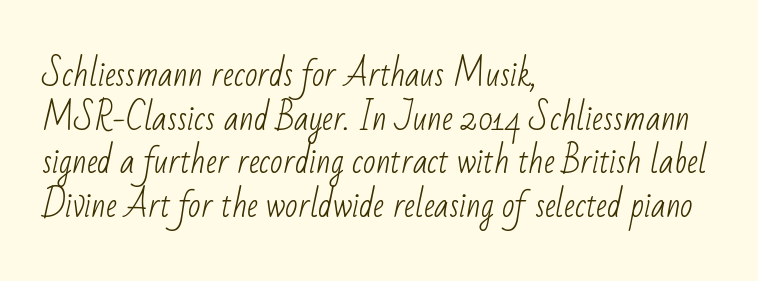
Q: Is the text bold? A: No.
Q: Is the typeface a serif or a sans-serif typeface? A: Sans-serif.
Q: Is the text underlined? A: No.
Q: How is the paragraph aligned? A: Left-aligned.
Q: Is the spacing between letters normal or unusually wide? A: Normal.
Q: Is the spacing between lines tight, normal or loose? A: Normal.
Q: Width (condensed, normal, or wide)? A: Condensed.
Q: Stroke contrast? A: Low.
Q: x-height? A: Small.
Q: Monospaced? A: No.
